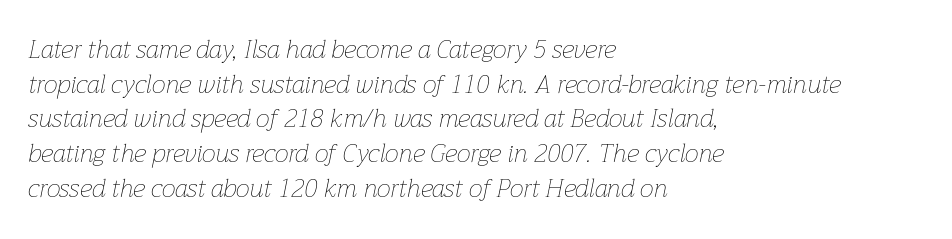
Q: Is the text bold? A: No.
Q: Is the text italic (slanted)? A: Yes, it leans right by about 12 degrees.
Q: Is the text underlined? A: No.
Q: How is the paragraph aligned? A: Left-aligned.
Q: Is the spacing between letters normal or unusually wide? A: Normal.
Q: Is the spacing between lines tight, normal or loose? A: Normal.
